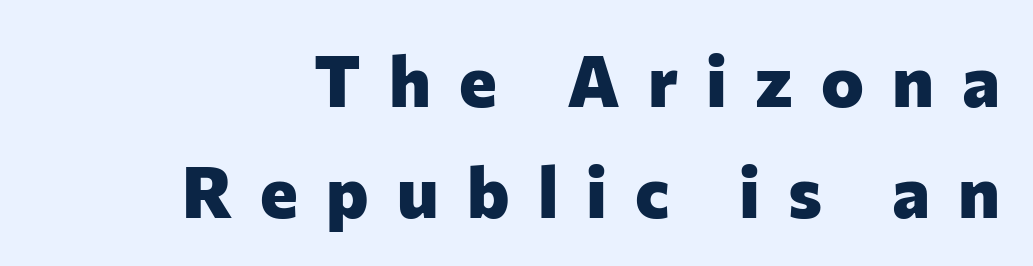
Interline gaps are of average width in this sample. The face used here is proportionally spaced, like ordinary book or web type. A roman cut, with each character standing at attention. Rule under the text: the space is simply empty.
